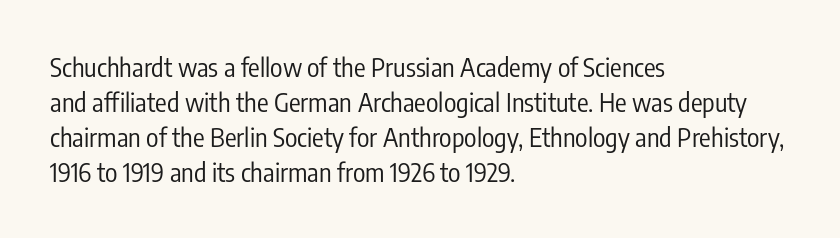
The image shows 26 px text type, upright; set left-aligned, normal line spacing (1.34x), normal letter spacing, not underlined.
